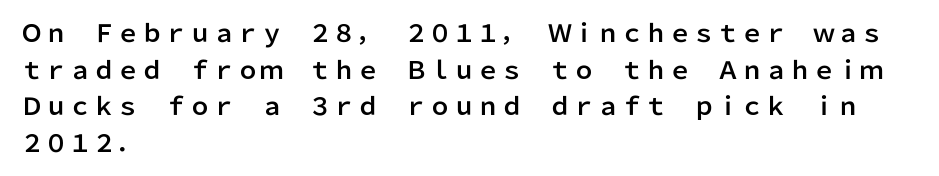
{"italic": "no", "underline": "no", "align": "left", "line_spacing": "normal", "line_spacing_ratio": 1.53, "letter_spacing": "normal", "letter_spacing_em": 0.0, "glyph_px": 24}
